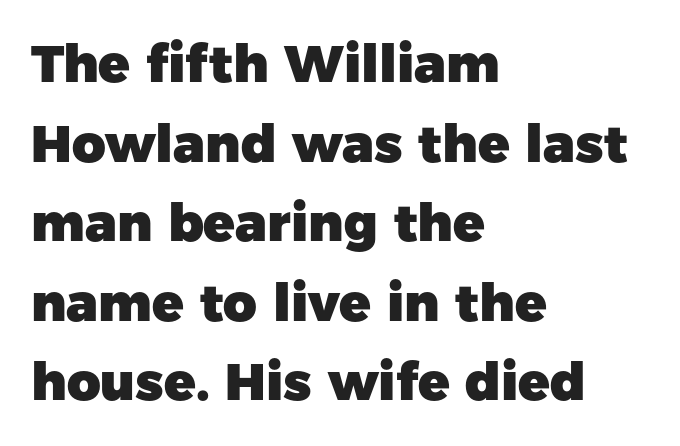
Where is the straight margin? On the left. These lines are rendered in a variable-pitch font. How would I describe the line gaps? Plain and ordinary. Quick note: not italic, upright. The letters are bold, with thick, heavy strokes. Type without underlining.
